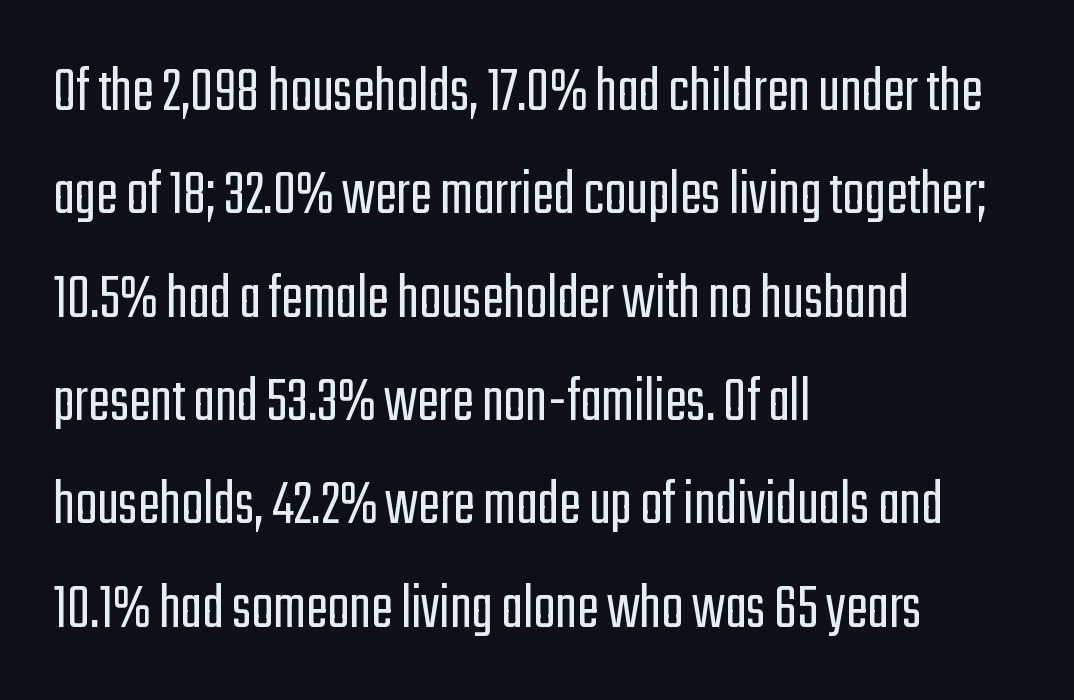
{"serif": "no", "italic": "no", "bold": "no", "weight": "light", "width": "condensed", "stroke_contrast": "low", "x_height": "medium", "monospaced": "no", "underline": "no", "align": "left", "line_spacing": "normal", "line_spacing_ratio": 1.59, "letter_spacing": "normal", "letter_spacing_em": 0.0, "glyph_px": 65}
